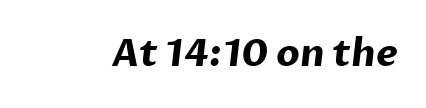
{"serif": "no", "bold": "yes", "weight": "bold", "width": "normal", "stroke_contrast": "low", "x_height": "medium", "monospaced": "no", "underline": "no", "letter_spacing": "normal", "letter_spacing_em": 0.0, "glyph_px": 38}
